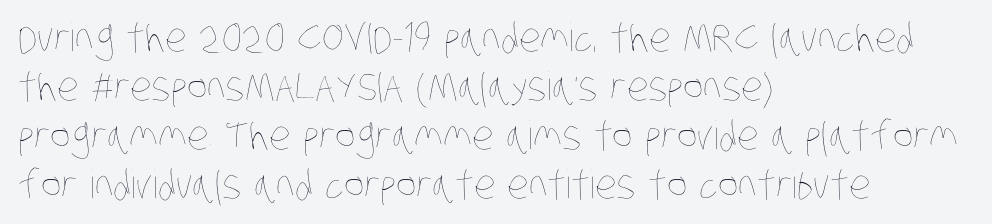
The image shows 39 px thin, condensed type; set left-aligned, normal line spacing (1.26x), normal letter spacing, not underlined; low stroke contrast and a large x-height.
